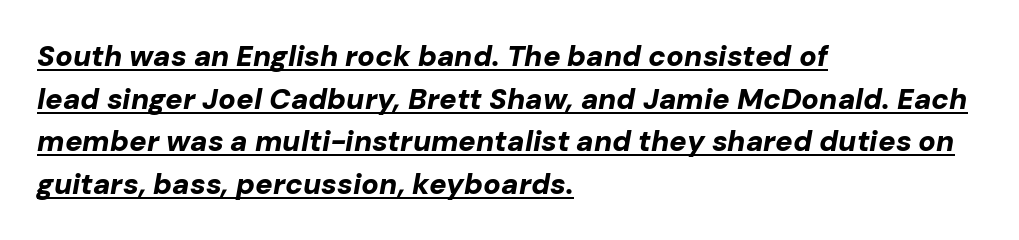
This sample carries an underscore along the baseline area. Posture: slanted. Caption: multi-line text, flush left, ragged right. The characters look thick and weighty, a clear bold. Character widths vary here, with narrow letters taking less room than wide ones.
